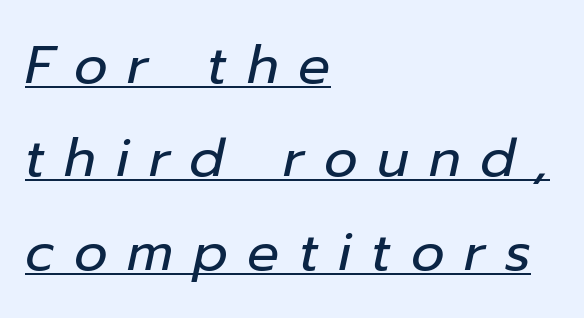
{"italic": "yes", "lean": "right", "slant_degrees": 12, "bold": "no", "weight": "regular", "width": "normal", "stroke_contrast": "low", "x_height": "medium", "monospaced": "no", "underline": "yes", "align": "left", "line_spacing_ratio": 1.76, "letter_spacing": "wide", "letter_spacing_em": 0.37, "glyph_px": 53}
